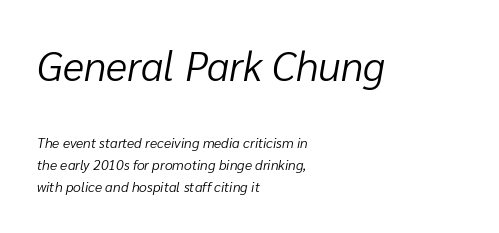
No heavy texture on the line: the type isn't bold. Line beginnings align vertically; line endings do not. Which chunk is bigger? The first one — the top block dwarfs the bottom. Tracking here is standard; glyphs follow each other at the usual distance.
